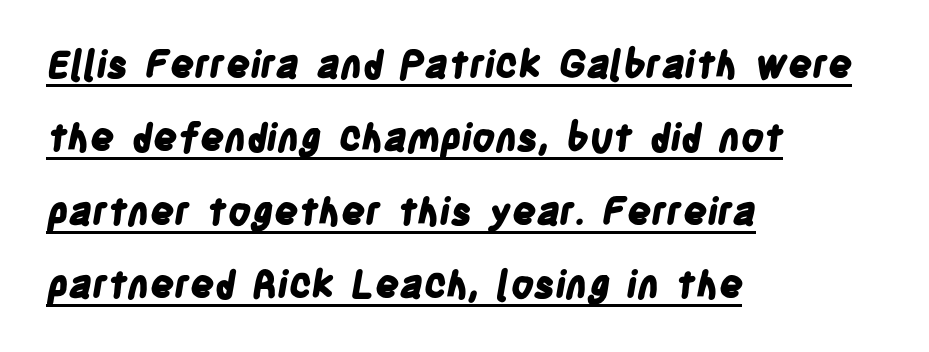
Students, note that the glyphs here touch the page at normal intervals. Strong, thick strokes mark this as bold type. The letters advance in unequal steps, a hallmark of proportional type. How would I describe the line gaps? Wide and relaxed. Letterform terminals end flat and unadorned throughout the passage.
